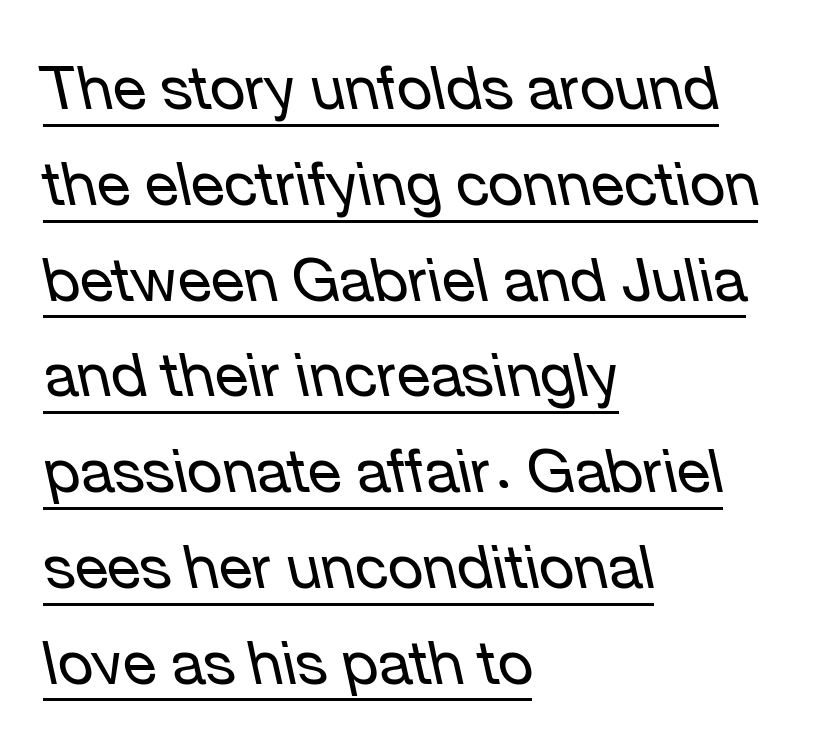
Q: Is the text bold? A: No.
Q: Is the text italic (slanted)? A: Yes, it leans left by about 12 degrees.
Q: Is the text underlined? A: Yes.
Q: How is the paragraph aligned? A: Left-aligned.
Q: Is the spacing between letters normal or unusually wide? A: Normal.
Q: Is the spacing between lines tight, normal or loose? A: Normal.
Q: Width (condensed, normal, or wide)? A: Normal.
Q: Stroke contrast? A: Low.
Q: x-height? A: Medium.
Q: Monospaced? A: No.
